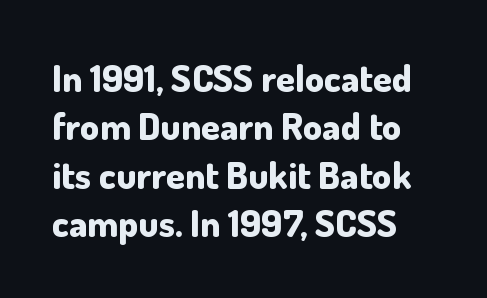
The image shows 38 px bold sans-serif type, upright; set normal line spacing (1.27x), normal letter spacing, not underlined; low stroke contrast and a small x-height.
